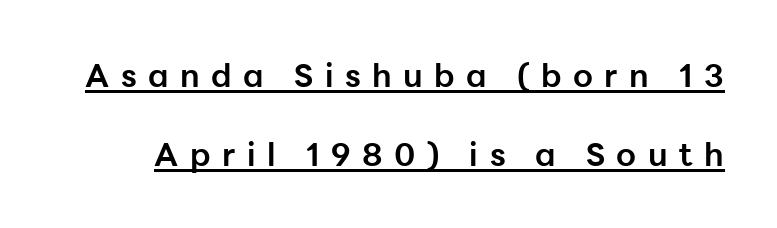
Vertical spacing — loose. Pretty heavy lettering here — definitely bold. How are the letters spaced? Widely, with obvious added tracking. This sample uses an upright cut, with every glyph sitting square on the baseline. This rendering employs a face without finishing strokes, i.e., a sans-serif. The passage shown is typed in a proportional face where columns would drift.
